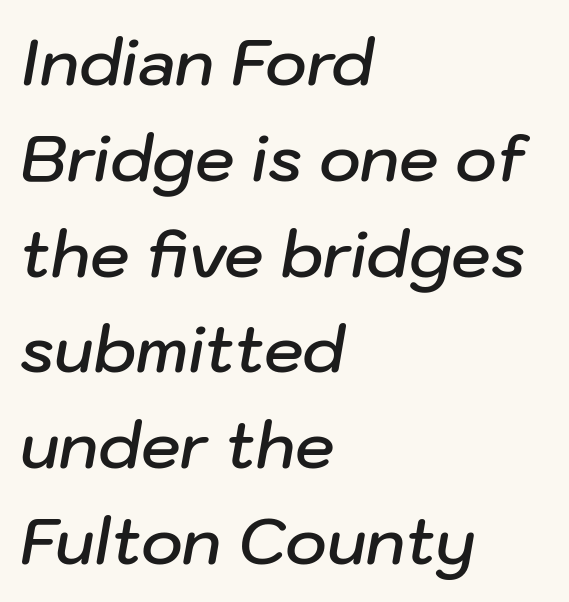
{"italic": "yes", "lean": "right", "slant_degrees": 10, "bold": "semi", "weight": "semibold", "width": "normal", "stroke_contrast": "low", "x_height": "medium", "monospaced": "no", "underline": "no", "align": "left", "line_spacing": "normal", "line_spacing_ratio": 1.52, "letter_spacing": "normal", "letter_spacing_em": 0.0, "glyph_px": 63}
